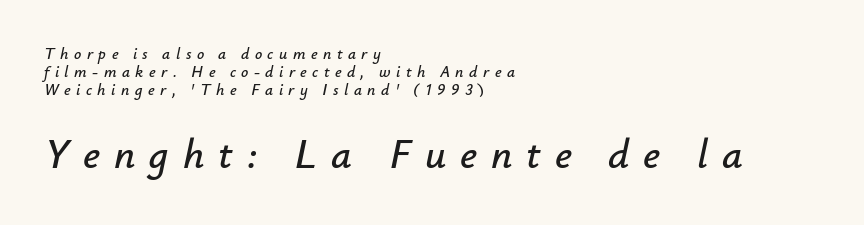
The image shows 41 px text type, italic (leaning right); set left-aligned, tight line spacing (1.11x), unusually wide letter spacing (+0.34 em), not underlined; the second (bottom) block is 2.56x larger; low stroke contrast and a small x-height.
